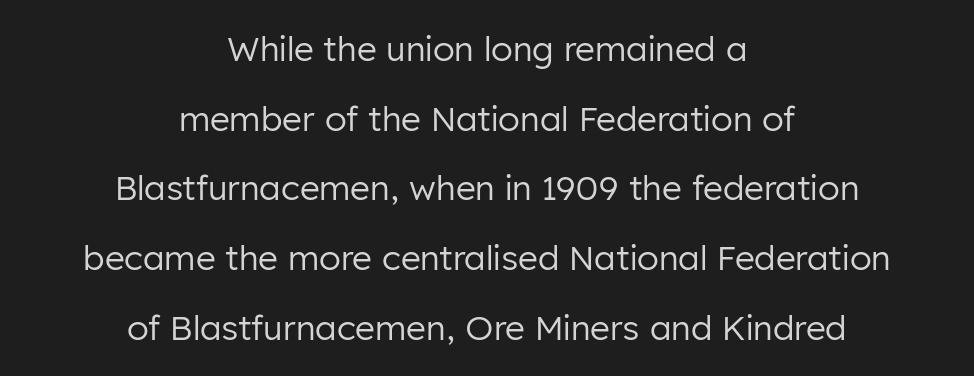
The space between consecutive lines is lavish. How are the letters spaced? Ordinarily, with no added tracking. You could not count columns in this text — the font is proportionally spaced. You can tell from the bare stems that sans-serif type was used. A student would call this center alignment; a typographer would say set centered.
